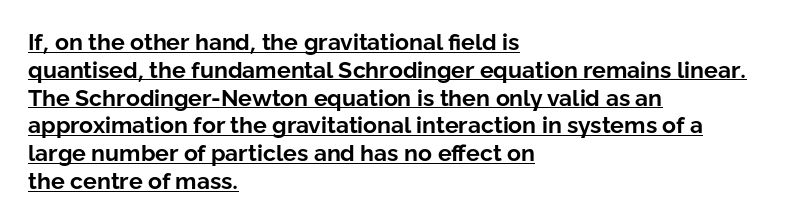
The image shows 23 px bold type, upright; set left-aligned, line spacing 1.21x, normal letter spacing, underlined.
